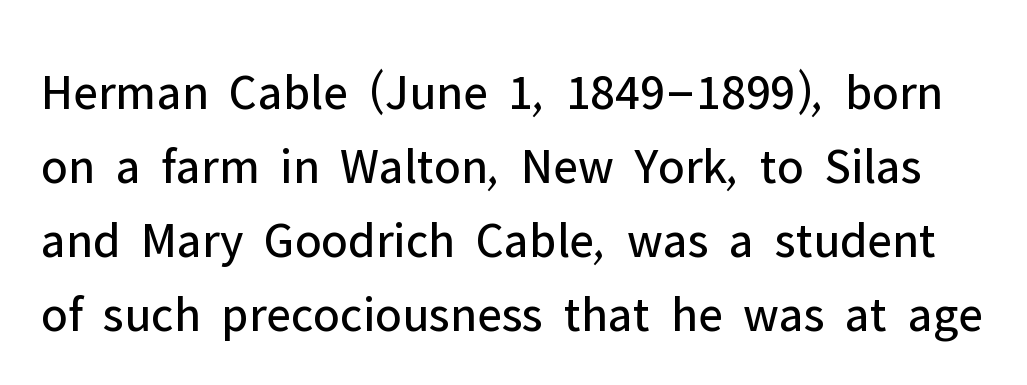
{"serif": "no", "italic": "no", "bold": "no", "weight": "regular", "width": "normal", "stroke_contrast": "low", "x_height": "medium", "monospaced": "no", "underline": "no", "line_spacing": "normal", "line_spacing_ratio": 1.45, "letter_spacing": "normal", "letter_spacing_em": 0.0, "glyph_px": 51}
